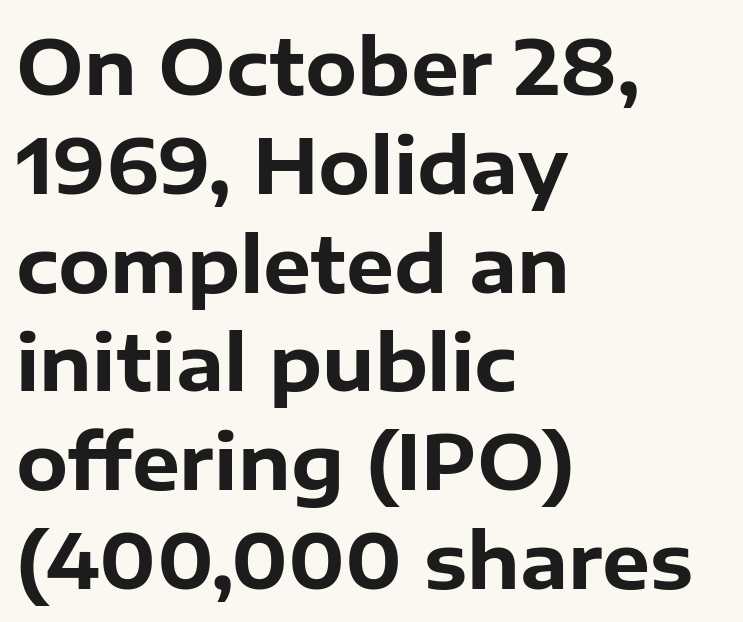
The image shows 76 px bold sans-serif type, upright; set left-aligned, normal line spacing (1.3x), normal letter spacing, not underlined; low stroke contrast and a medium x-height.
